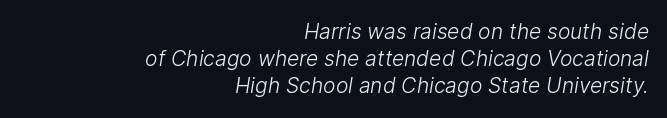
The image shows 21 px text type; set right-aligned, normal line spacing (1.29x), normal letter spacing, not underlined.
